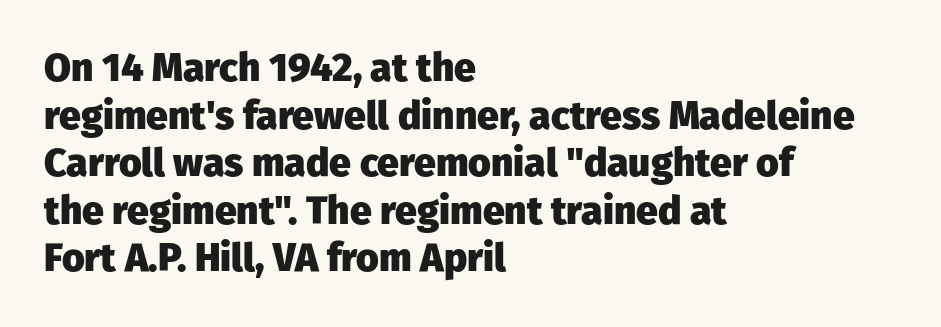
{"serif": "no", "italic": "no", "bold": "yes", "weight": "heavy", "width": "normal", "stroke_contrast": "low", "x_height": "medium", "monospaced": "no", "underline": "no", "align": "left", "line_spacing_ratio": 1.22, "letter_spacing": "normal", "letter_spacing_em": 0.0, "glyph_px": 39}
